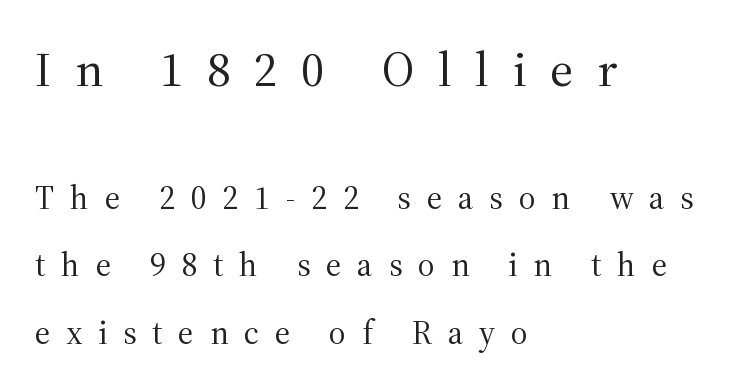
Q: Is the text bold? A: No.
Q: Is the text italic (slanted)? A: No, it is upright.
Q: Is the typeface a serif or a sans-serif typeface? A: Serif.
Q: Is the text underlined? A: No.
Q: How is the paragraph aligned? A: Left-aligned.
Q: Is the spacing between letters normal or unusually wide? A: Unusually wide.
Q: Is the spacing between lines tight, normal or loose? A: Loose.
Q: Which block of text is set in a larger size, the first (top) or the second (bottom)? A: The first (top) one.
Q: Width (condensed, normal, or wide)? A: Normal.
Q: Stroke contrast? A: Medium.
Q: x-height? A: Medium.
Q: Monospaced? A: No.
